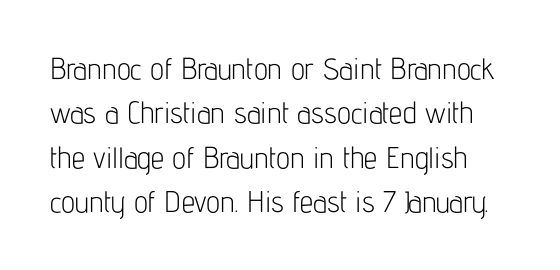
{"serif": "no", "italic": "no", "bold": "no", "weight": "light", "width": "condensed", "stroke_contrast": "low", "x_height": "medium", "monospaced": "no", "underline": "no", "line_spacing": "normal", "line_spacing_ratio": 1.48, "letter_spacing": "normal", "letter_spacing_em": 0.0, "glyph_px": 30}
